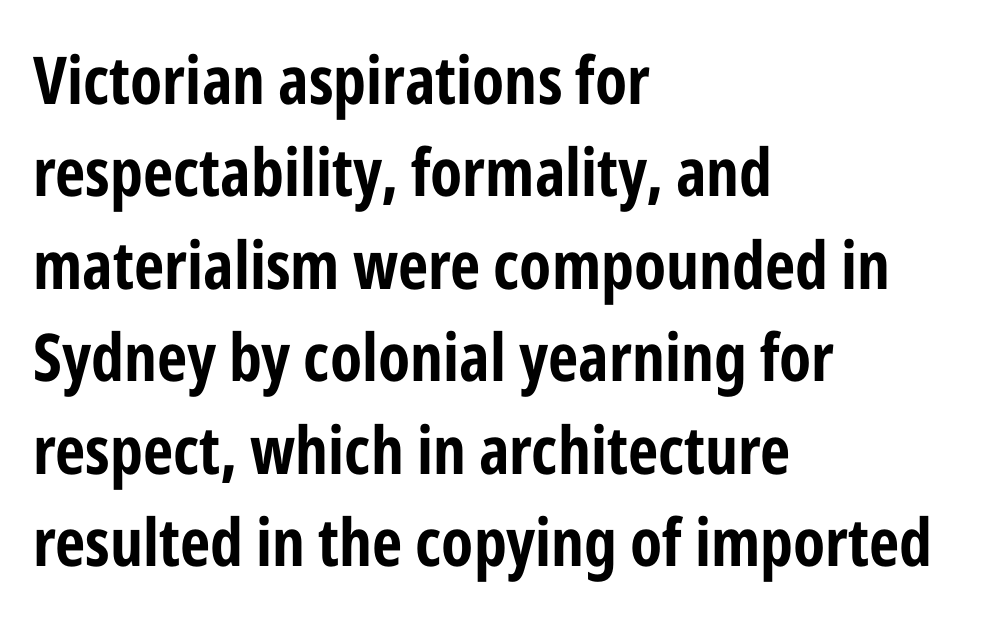
The image shows 66 px bold, condensed sans-serif type, upright; set left-aligned, normal line spacing (1.4x), normal letter spacing, not underlined; low stroke contrast and a medium x-height.
